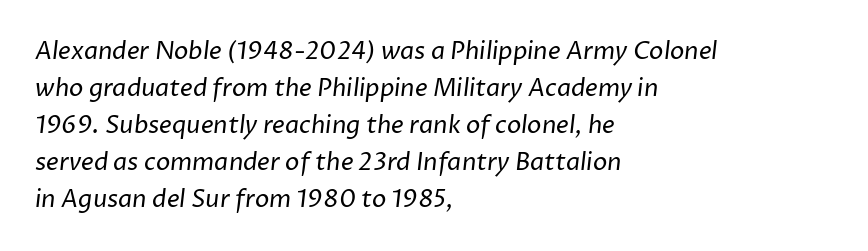
Q: Is the text bold? A: No.
Q: Is the text underlined? A: No.
Q: How is the paragraph aligned? A: Left-aligned.
Q: Is the spacing between letters normal or unusually wide? A: Normal.
Q: Is the spacing between lines tight, normal or loose? A: Normal.
